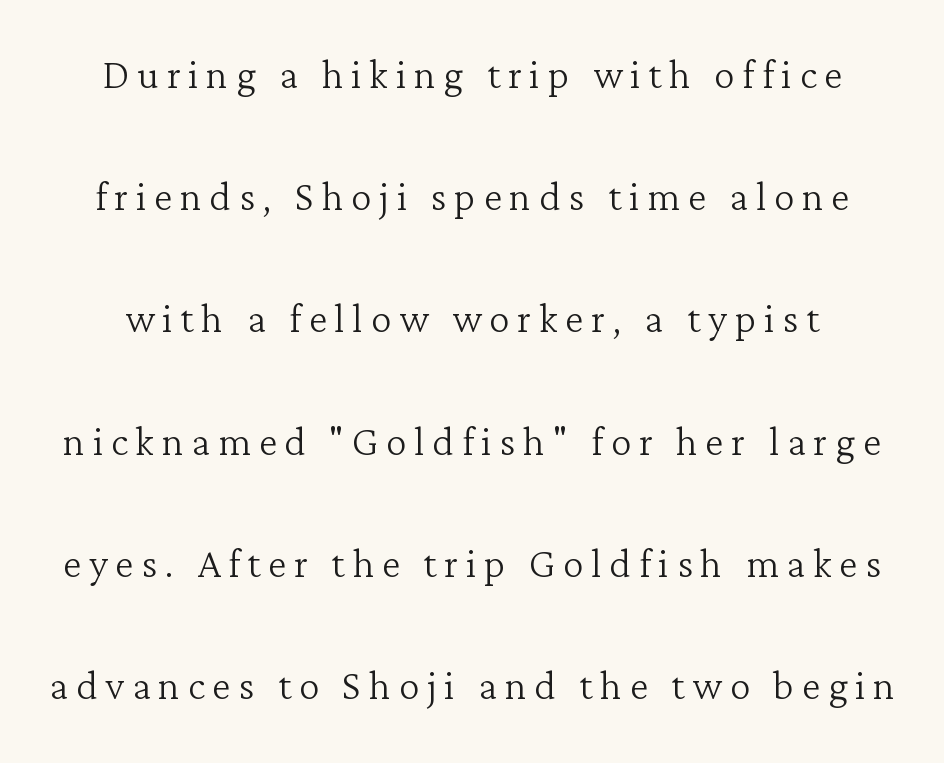
{"serif": "yes", "italic": "no", "bold": "no", "weight": "light", "width": "normal", "stroke_contrast": "low", "x_height": "medium", "monospaced": "no", "underline": "no", "line_spacing": "loose", "line_spacing_ratio": 2.35, "glyph_px": 52}
